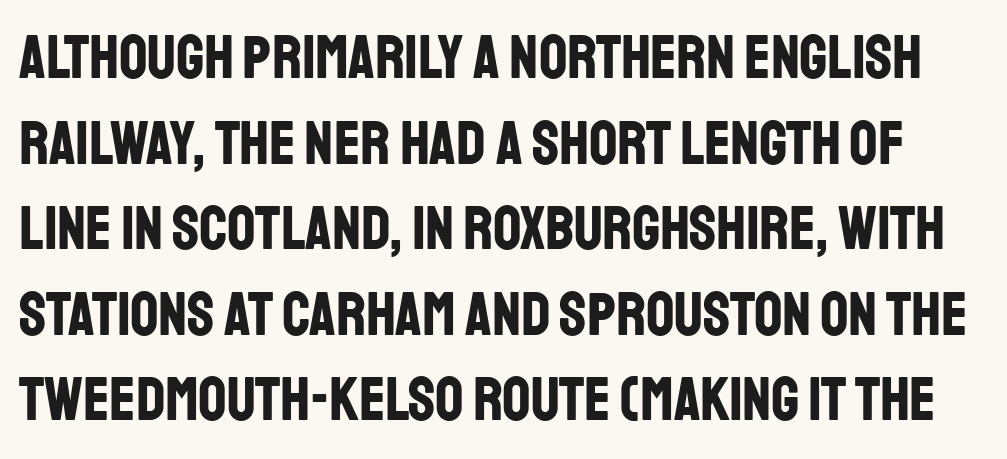
The image shows 62 px bold, condensed sans-serif type, upright; set normal line spacing (1.38x), normal letter spacing, not underlined; low stroke contrast and a large x-height.
